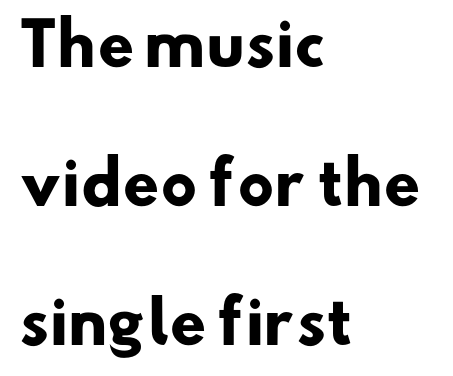
{"serif": "no", "bold": "yes", "weight": "heavy", "width": "normal", "stroke_contrast": "low", "x_height": "small", "monospaced": "no", "underline": "no", "align": "left", "line_spacing": "loose", "line_spacing_ratio": 2.4, "letter_spacing": "normal", "letter_spacing_em": 0.0, "glyph_px": 58}
